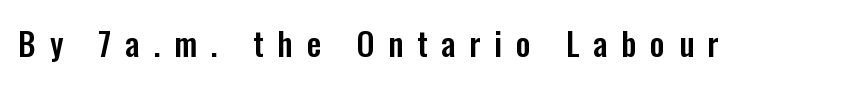
The image shows 32 px condensed sans-serif type, upright; set unusually wide letter spacing (+0.43 em), not underlined; low stroke contrast and a medium x-height.
